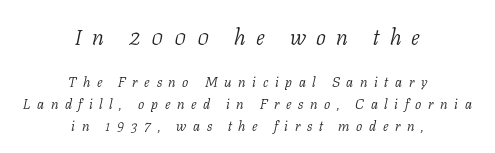
{"italic": "yes", "lean": "right", "slant_degrees": 11, "bold": "no", "underline": "no", "align": "center", "line_spacing": "normal", "line_spacing_ratio": 1.56, "letter_spacing": "wide", "letter_spacing_em": 0.47, "larger_block": "first", "size_ratio": 1.57, "glyph_px": 22}
